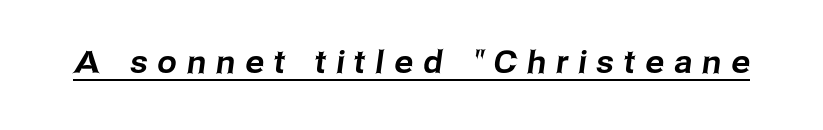
Q: Is the typeface a serif or a sans-serif typeface? A: Sans-serif.
Q: Is the text underlined? A: Yes.
Q: Is the spacing between letters normal or unusually wide? A: Unusually wide.
Q: Width (condensed, normal, or wide)? A: Normal.
Q: Stroke contrast? A: Low.
Q: x-height? A: Medium.
Q: Monospaced? A: No.
